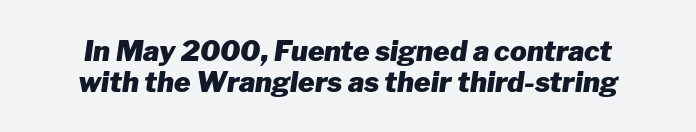
Italic? Definitely — the glyphs are oblique. Only glyphs here, with clear space below each row. The typesetting leans heavy: a genuine bold. Proportional: the letters do not fall into vertical columns. You could call the tracking neutral — neither tight nor loose.
